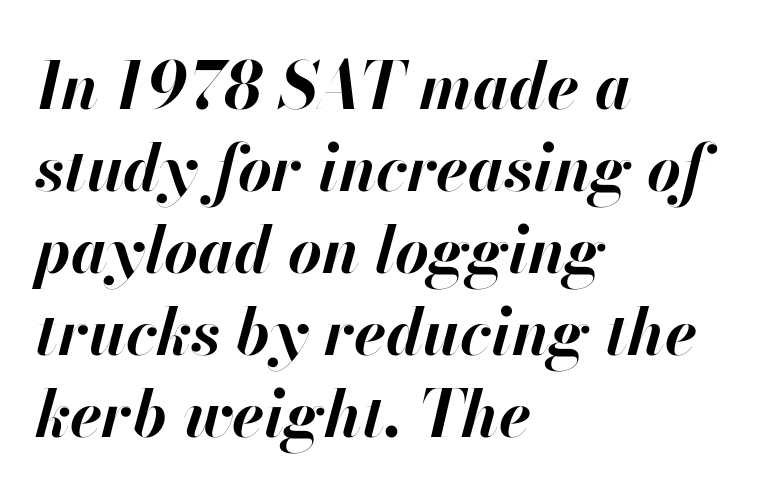
Q: Is the text bold? A: Yes.
Q: Is the text italic (slanted)? A: Yes, it leans right by about 13 degrees.
Q: Is the text underlined? A: No.
Q: How is the paragraph aligned? A: Left-aligned.
Q: Is the spacing between letters normal or unusually wide? A: Normal.
Q: Is the spacing between lines tight, normal or loose? A: Normal.
Q: Width (condensed, normal, or wide)? A: Normal.
Q: Stroke contrast? A: High.
Q: x-height? A: Small.
Q: Monospaced? A: No.
